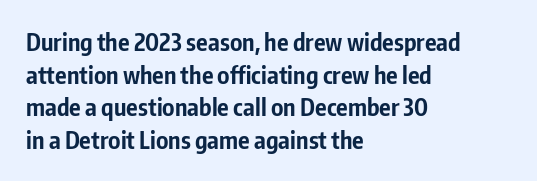
Q: Is the text bold? A: Yes.
Q: Is the text italic (slanted)? A: No, it is upright.
Q: Is the text underlined? A: No.
Q: How is the paragraph aligned? A: Left-aligned.
Q: Is the spacing between letters normal or unusually wide? A: Normal.
Q: Is the spacing between lines tight, normal or loose? A: Normal.
